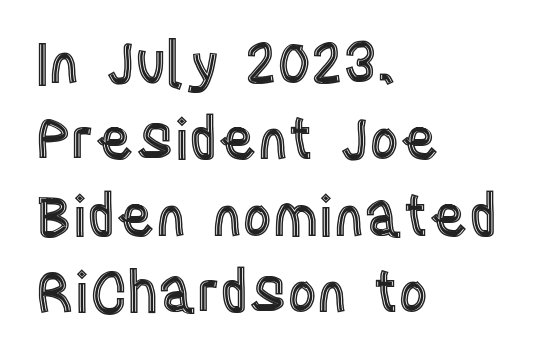
Q: Is the text italic (slanted)? A: No, it is upright.
Q: Is the text underlined? A: No.
Q: How is the paragraph aligned? A: Left-aligned.
Q: Is the spacing between letters normal or unusually wide? A: Normal.
Q: Is the spacing between lines tight, normal or loose? A: Normal.
Q: Width (condensed, normal, or wide)? A: Condensed.
Q: x-height? A: Large.
Q: Monospaced? A: No.
